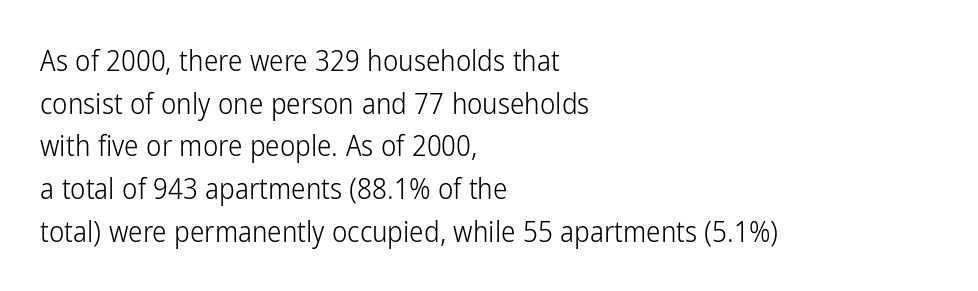
The specimen omits any rule beneath the text block's lines. Layout note: lines flush left. Here the designer chose a conventional face with non-uniform glyph widths. Inter-character spacing is left at the font's built-in metrics. Each letter's strokes conclude bluntly, with no projecting serifs. A roman cut, with each character standing at attention.
